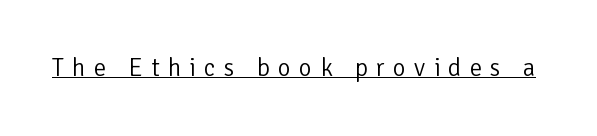
The image shows 25 px text type, upright; set unusually wide letter spacing (+0.33 em), underlined.
